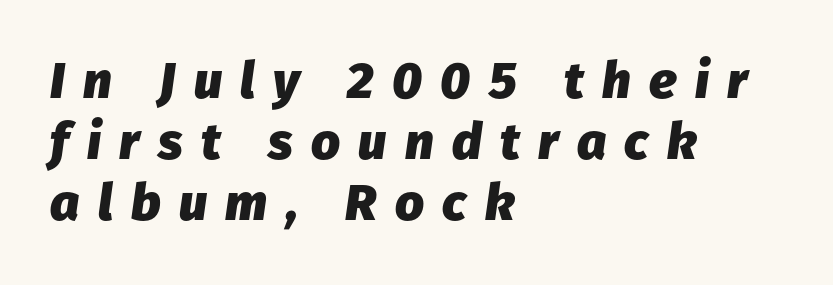
{"italic": "yes", "lean": "right", "slant_degrees": 8, "bold": "yes", "weight": "heavy", "width": "normal", "stroke_contrast": "low", "x_height": "medium", "monospaced": "no", "underline": "no", "align": "left", "line_spacing_ratio": 1.2, "letter_spacing": "wide", "letter_spacing_em": 0.36, "glyph_px": 51}
